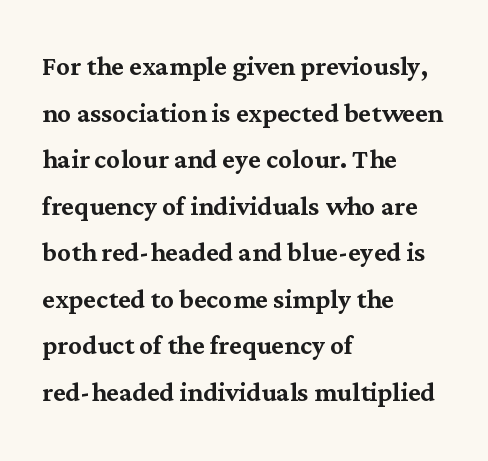
The gap between lines stays unmarked. Note the varied advance widths — an 'i' is clearly narrower than an 'm'. Yep, those are serifs on the letters. A classic flush-left, rag-right setting is used for this passage. Rows of type keep a routine distance in the vertical direction. The axis of the letterforms is exactly vertical.
